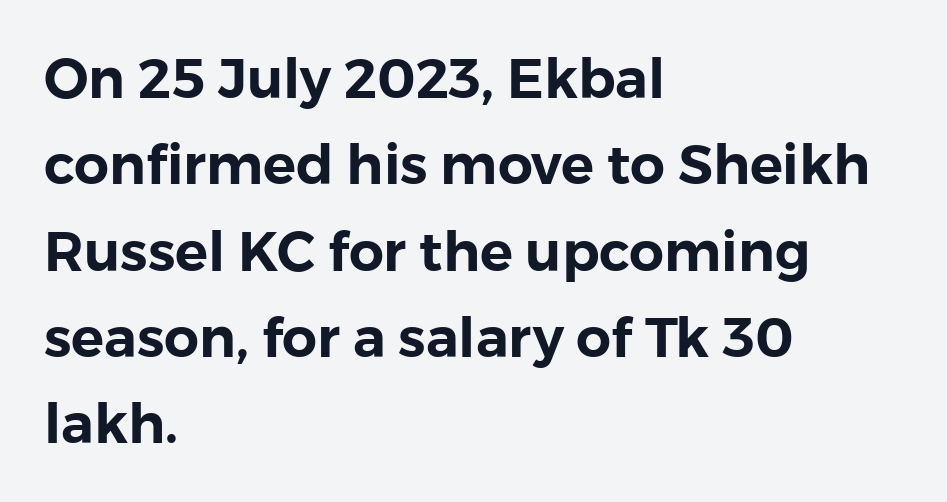
Q: Is the text italic (slanted)? A: No, it is upright.
Q: Is the typeface a serif or a sans-serif typeface? A: Sans-serif.
Q: Is the text underlined? A: No.
Q: How is the paragraph aligned? A: Left-aligned.
Q: Is the spacing between letters normal or unusually wide? A: Normal.
Q: Is the spacing between lines tight, normal or loose? A: Normal.
Q: Width (condensed, normal, or wide)? A: Normal.
Q: x-height? A: Medium.
Q: Monospaced? A: No.
